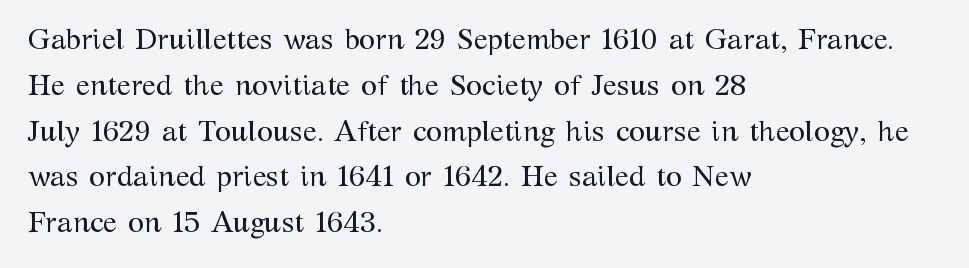
{"serif": "yes", "italic": "no", "bold": "no", "weight": "regular", "width": "normal", "stroke_contrast": "medium", "x_height": "medium", "monospaced": "no", "underline": "no", "align": "left", "line_spacing": "normal", "line_spacing_ratio": 1.58, "letter_spacing": "normal", "letter_spacing_em": 0.0, "glyph_px": 29}
